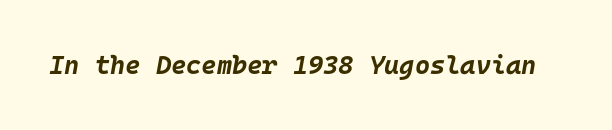
The image shows 26 px bold type, italic (leaning right); set normal letter spacing, not underlined.
